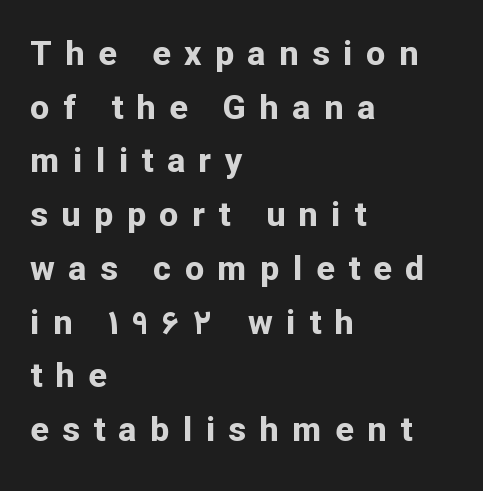
Q: Is the text bold? A: Yes.
Q: Is the text italic (slanted)? A: No, it is upright.
Q: Is the typeface a serif or a sans-serif typeface? A: Sans-serif.
Q: Is the text underlined? A: No.
Q: How is the paragraph aligned? A: Left-aligned.
Q: Is the spacing between letters normal or unusually wide? A: Unusually wide.
Q: Is the spacing between lines tight, normal or loose? A: Normal.
Q: Width (condensed, normal, or wide)? A: Normal.
Q: Stroke contrast? A: Low.
Q: x-height? A: Medium.
Q: Monospaced? A: No.
